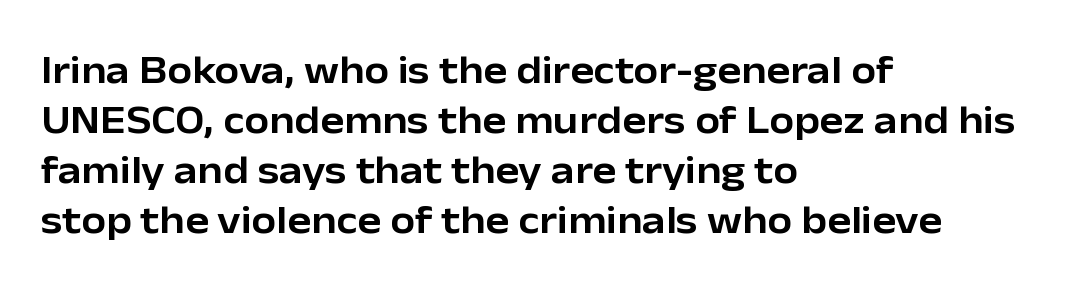
{"serif": "no", "italic": "no", "width": "normal", "stroke_contrast": "low", "x_height": "medium", "monospaced": "no", "underline": "no", "align": "left", "line_spacing": "normal", "line_spacing_ratio": 1.25, "letter_spacing": "normal", "letter_spacing_em": 0.0, "glyph_px": 40}
